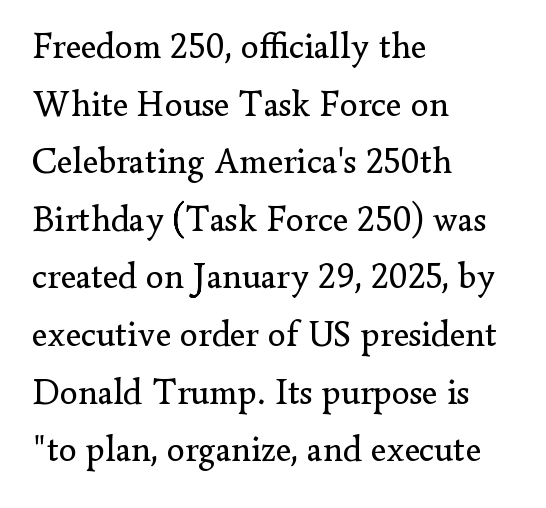
Descenders are the only things crossing below the line. Type style note: has serifs. Each stroke keeps to a modest, everyday thickness or less. Regarding leading, the lines here are spaced in the standard way. Tall strokes in this sample are plumb rather than angled.
